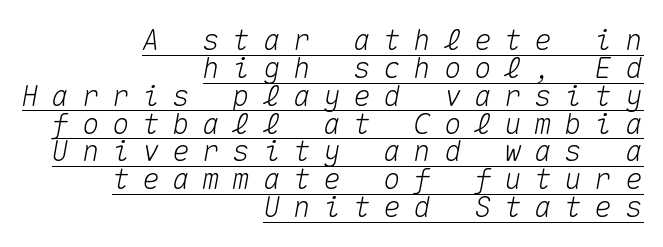
The image shows 29 px text type, italic (leaning right), monospaced; set right-aligned, tight line spacing (0.96x), unusually wide letter spacing (+0.44 em), underlined; medium stroke contrast and a medium x-height.
